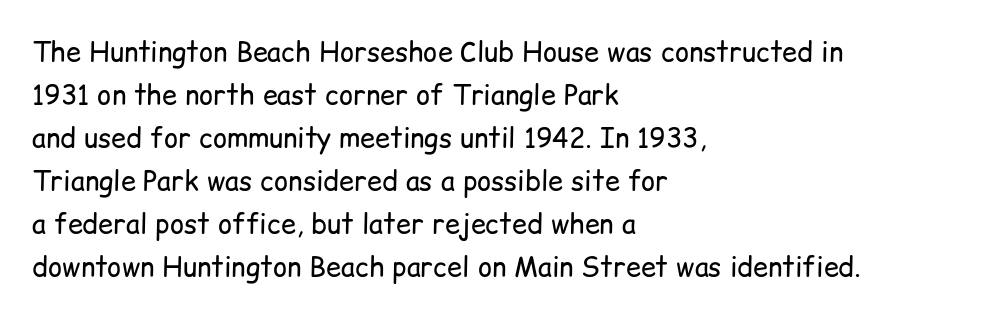
Q: Is the text bold? A: No.
Q: Is the text italic (slanted)? A: No, it is upright.
Q: Is the text underlined? A: No.
Q: How is the paragraph aligned? A: Left-aligned.
Q: Is the spacing between letters normal or unusually wide? A: Normal.
Q: Is the spacing between lines tight, normal or loose? A: Normal.
